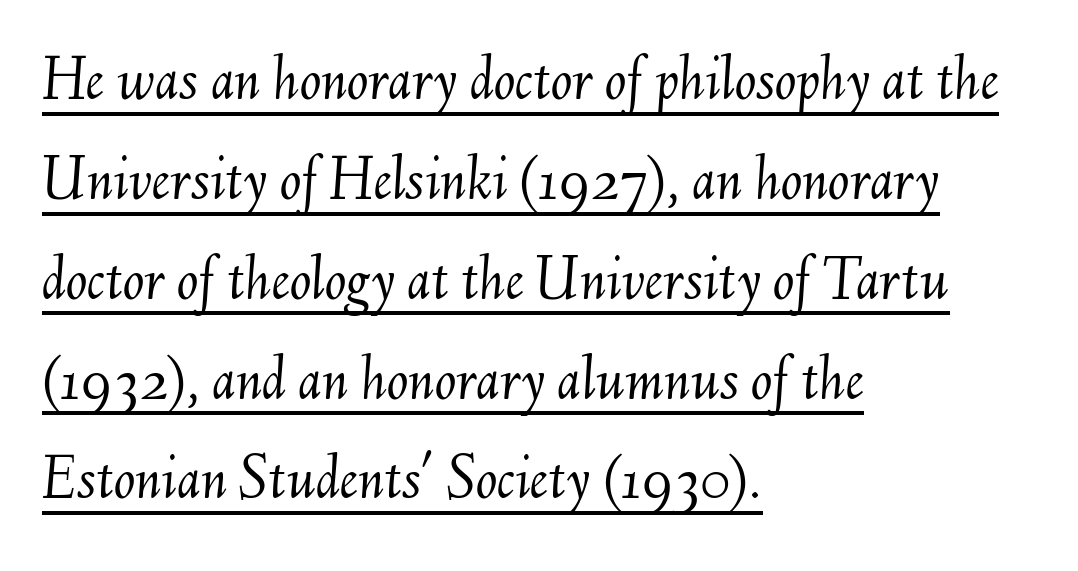
{"italic": "yes", "lean": "right", "slant_degrees": 6, "bold": "no", "weight": "light", "width": "normal", "stroke_contrast": "medium", "x_height": "small", "monospaced": "no", "underline": "yes", "align": "left", "line_spacing": "normal", "line_spacing_ratio": 1.56, "letter_spacing": "normal", "letter_spacing_em": 0.0, "glyph_px": 64}
